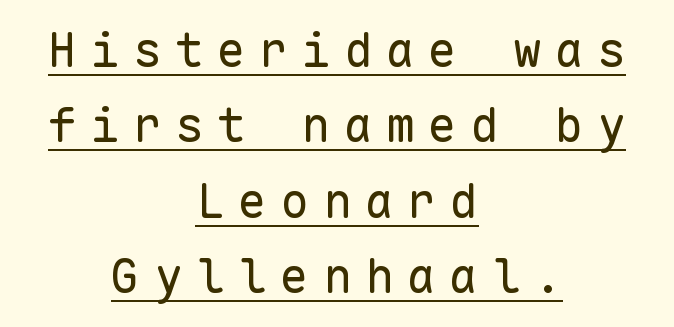
Q: Is the text bold? A: No.
Q: Is the text italic (slanted)? A: No, it is upright.
Q: Is the typeface a serif or a sans-serif typeface? A: Sans-serif.
Q: Is the text underlined? A: Yes.
Q: How is the paragraph aligned? A: Centered.
Q: Is the spacing between letters normal or unusually wide? A: Unusually wide.
Q: Is the spacing between lines tight, normal or loose? A: Normal.
Q: Width (condensed, normal, or wide)? A: Normal.
Q: Stroke contrast? A: Low.
Q: x-height? A: Medium.
Q: Monospaced? A: Yes.
